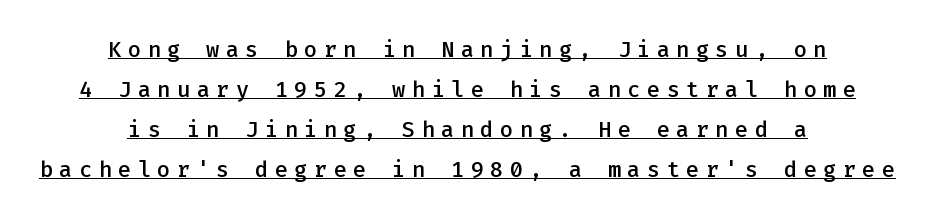
Q: Is the text bold? A: Semi-bold.
Q: Is the text italic (slanted)? A: No, it is upright.
Q: Is the text underlined? A: Yes.
Q: How is the paragraph aligned? A: Centered.
Q: Is the spacing between letters normal or unusually wide? A: Unusually wide.
